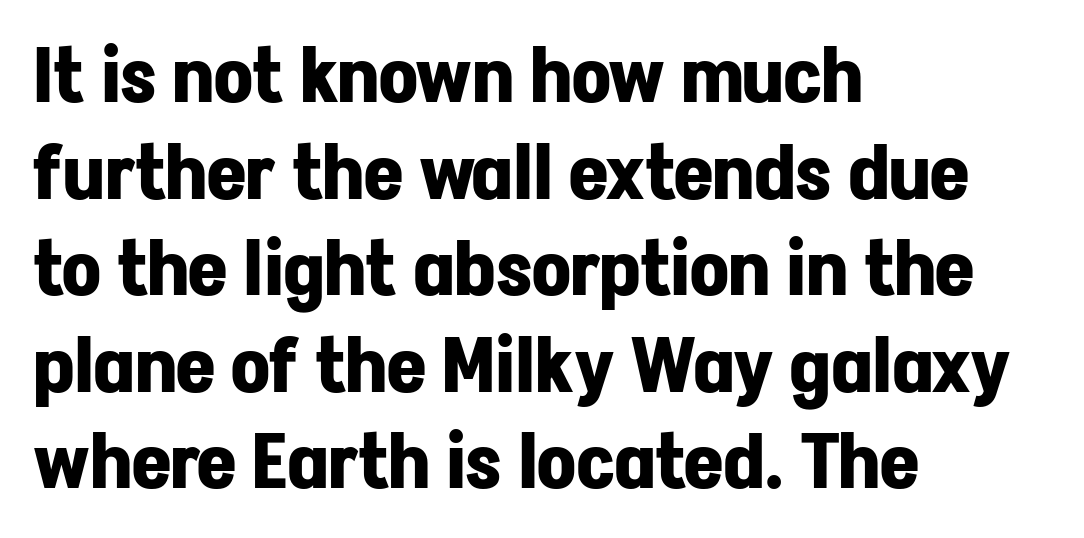
{"serif": "no", "italic": "no", "bold": "yes", "weight": "bold", "width": "normal", "stroke_contrast": "low", "x_height": "medium", "monospaced": "no", "underline": "no", "align": "left", "line_spacing": "normal", "line_spacing_ratio": 1.27, "letter_spacing": "normal", "letter_spacing_em": 0.0, "glyph_px": 76}
